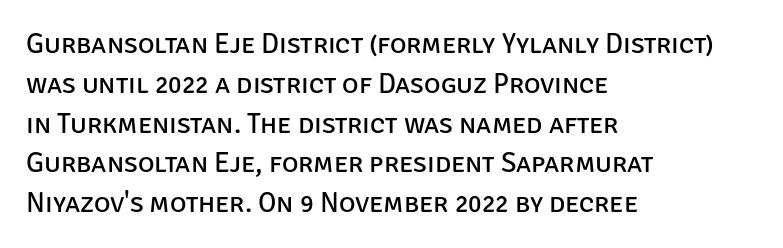
Q: Is the text bold? A: No.
Q: Is the text italic (slanted)? A: No, it is upright.
Q: Is the typeface a serif or a sans-serif typeface? A: Sans-serif.
Q: Is the text underlined? A: No.
Q: How is the paragraph aligned? A: Left-aligned.
Q: Is the spacing between letters normal or unusually wide? A: Normal.
Q: Is the spacing between lines tight, normal or loose? A: Normal.
Q: Width (condensed, normal, or wide)? A: Normal.
Q: Stroke contrast? A: Low.
Q: x-height? A: Large.
Q: Monospaced? A: No.
